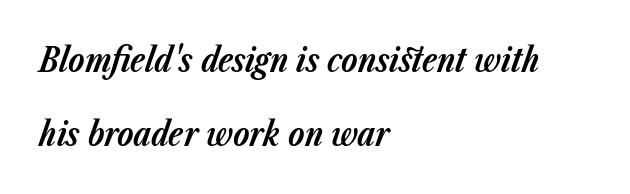
{"italic": "yes", "lean": "right", "slant_degrees": 23, "bold": "yes", "weight": "bold", "width": "normal", "stroke_contrast": "low", "x_height": "medium", "monospaced": "no", "underline": "no", "align": "left", "line_spacing": "loose", "line_spacing_ratio": 2.23, "letter_spacing": "normal", "letter_spacing_em": 0.0, "glyph_px": 33}
